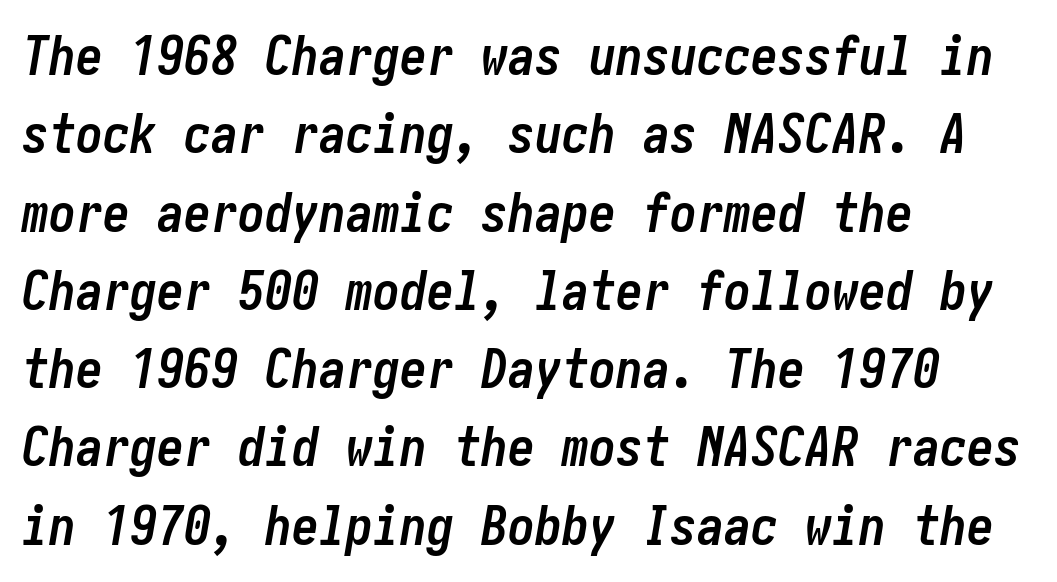
Q: Is the text bold? A: Yes.
Q: Is the text italic (slanted)? A: Yes, it leans right by about 10 degrees.
Q: Is the text underlined? A: No.
Q: How is the paragraph aligned? A: Left-aligned.
Q: Is the spacing between letters normal or unusually wide? A: Normal.
Q: Is the spacing between lines tight, normal or loose? A: Normal.
Q: Width (condensed, normal, or wide)? A: Condensed.
Q: Stroke contrast? A: Low.
Q: x-height? A: Medium.
